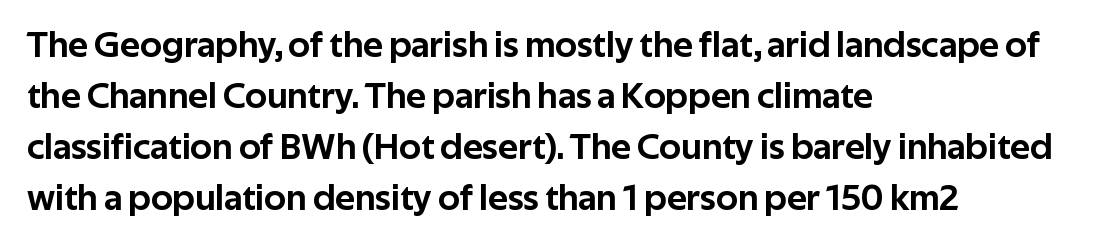
{"serif": "no", "italic": "no", "width": "normal", "stroke_contrast": "low", "x_height": "medium", "monospaced": "no", "underline": "no", "align": "left", "line_spacing": "normal", "line_spacing_ratio": 1.38, "letter_spacing": "normal", "letter_spacing_em": 0.0, "glyph_px": 37}
